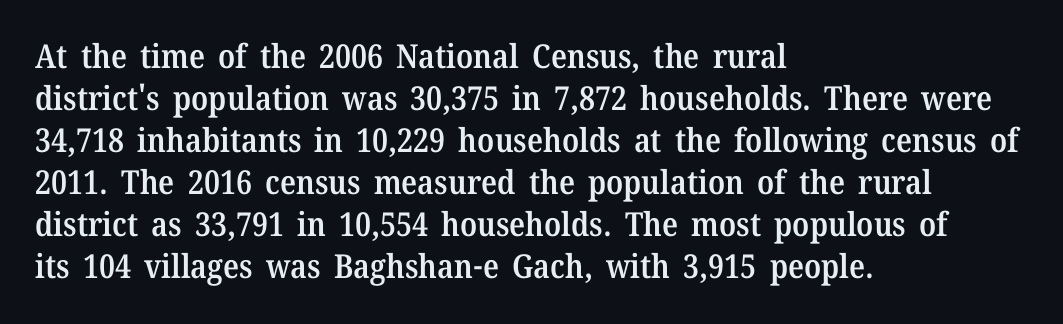
A somewhat darkened texture: the type is semibold rather than bold. It's the straight-up-and-down kind of type. Any mark beneath the type? The region is blank. All the whitespace from short lines collects on the right.
